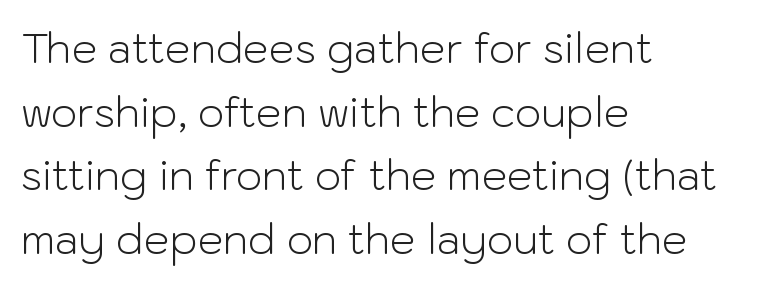
{"serif": "no", "italic": "no", "bold": "no", "weight": "light", "width": "normal", "stroke_contrast": "low", "x_height": "medium", "monospaced": "no", "underline": "no", "align": "left", "line_spacing": "normal", "line_spacing_ratio": 1.55, "letter_spacing": "normal", "letter_spacing_em": 0.0, "glyph_px": 41}
